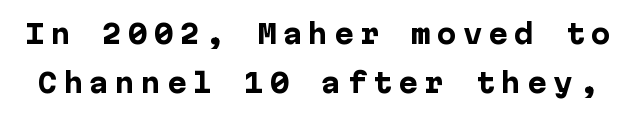
Q: Is the text bold? A: Yes.
Q: Is the text italic (slanted)? A: No, it is upright.
Q: Is the text underlined? A: No.
Q: Is the spacing between letters normal or unusually wide? A: Unusually wide.
